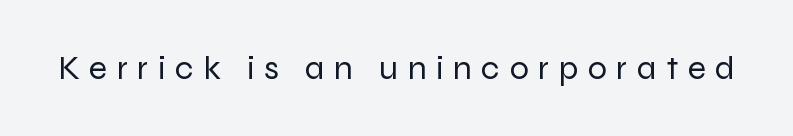
Q: Is the text bold? A: No.
Q: Is the text italic (slanted)? A: No, it is upright.
Q: Is the typeface a serif or a sans-serif typeface? A: Sans-serif.
Q: Is the text underlined? A: No.
Q: Is the spacing between letters normal or unusually wide? A: Unusually wide.
Q: Width (condensed, normal, or wide)? A: Normal.
Q: Stroke contrast? A: Low.
Q: x-height? A: Medium.
Q: Monospaced? A: No.
